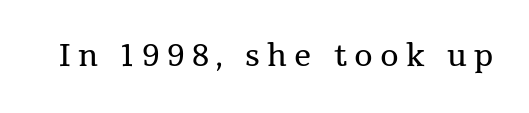
The image shows 30 px regular-weight serif type, upright; set unusually wide letter spacing (+0.24 em), not underlined; medium stroke contrast and a medium x-height.
